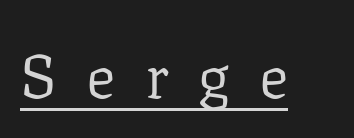
Like a heading marked for emphasis, these lines bear an underscore. The characters are drawn with everyday or finer stroke widths. The passage shown is typed in a proportional face where columns would drift. Between one letter and the next there's a generous, obvious gap. You can tell from the footed stems that serif type was used.
